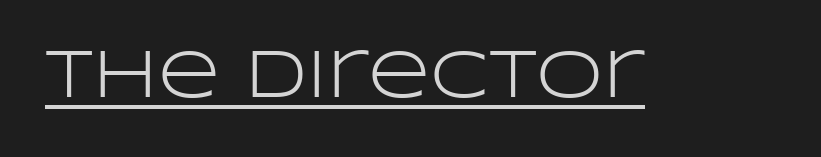
The image shows 68 px light, wide sans-serif type, upright; set normal letter spacing, underlined; low stroke contrast and a large x-height.
